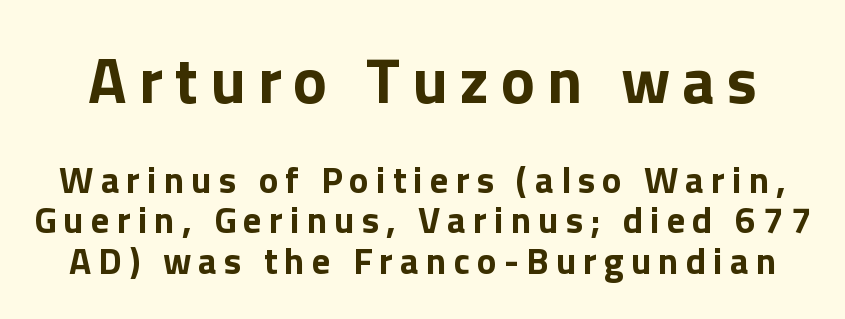
Q: Is the text bold? A: Yes.
Q: Is the text italic (slanted)? A: No, it is upright.
Q: Is the typeface a serif or a sans-serif typeface? A: Sans-serif.
Q: Is the text underlined? A: No.
Q: Is the spacing between lines tight, normal or loose? A: Tight.
Q: Which block of text is set in a larger size, the first (top) or the second (bottom)? A: The first (top) one.
Q: Width (condensed, normal, or wide)? A: Normal.
Q: x-height? A: Medium.
Q: Monospaced? A: No.
